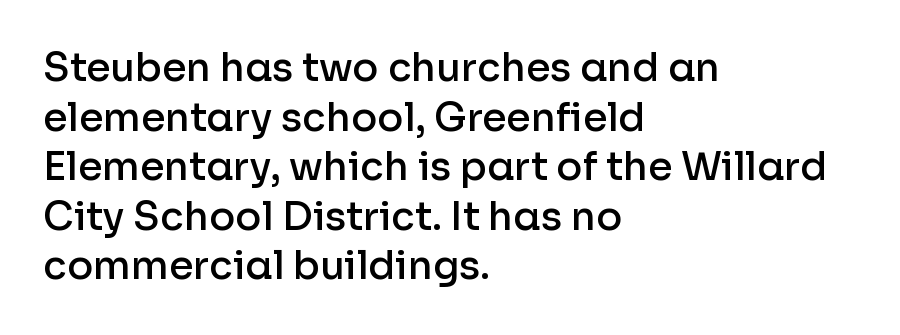
The image shows 39 px semibold sans-serif type, upright; set left-aligned, normal line spacing (1.27x), normal letter spacing, not underlined; low stroke contrast and a medium x-height.
